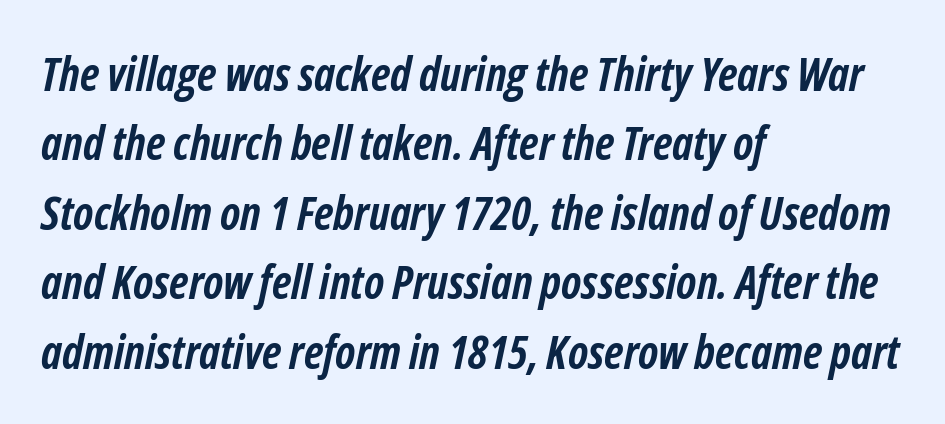
Q: Is the text bold? A: Yes.
Q: Is the text italic (slanted)? A: Yes, it leans right by about 12 degrees.
Q: Is the text underlined? A: No.
Q: How is the paragraph aligned? A: Left-aligned.
Q: Is the spacing between letters normal or unusually wide? A: Normal.
Q: Is the spacing between lines tight, normal or loose? A: Normal.
Q: Width (condensed, normal, or wide)? A: Condensed.
Q: Stroke contrast? A: Low.
Q: x-height? A: Medium.
Q: Monospaced? A: No.
